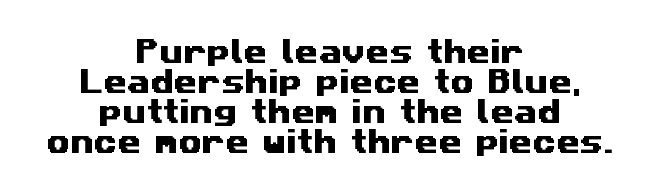
{"underline": "no", "align": "center", "line_spacing": "tight", "line_spacing_ratio": 1.11, "letter_spacing": "normal", "letter_spacing_em": 0.0, "glyph_px": 27}
